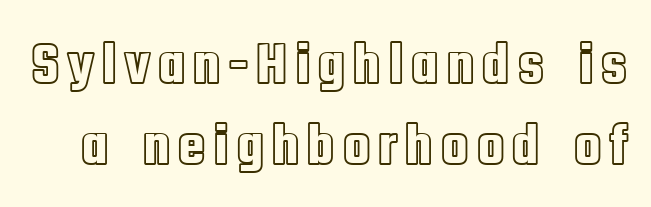
Q: Is the text italic (slanted)? A: No, it is upright.
Q: Is the text underlined? A: No.
Q: Is the spacing between lines tight, normal or loose? A: Normal.
Q: Width (condensed, normal, or wide)? A: Condensed.
Q: x-height? A: Large.
Q: Monospaced? A: No.
